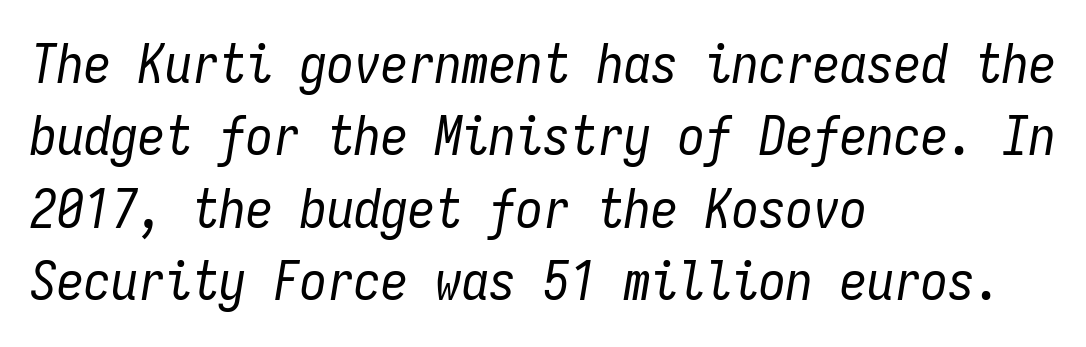
Q: Is the text bold? A: No.
Q: Is the text italic (slanted)? A: Yes, it leans right by about 9 degrees.
Q: Is the text underlined? A: No.
Q: How is the paragraph aligned? A: Left-aligned.
Q: Is the spacing between letters normal or unusually wide? A: Normal.
Q: Is the spacing between lines tight, normal or loose? A: Normal.
Q: Width (condensed, normal, or wide)? A: Condensed.
Q: Stroke contrast? A: Low.
Q: x-height? A: Medium.
Q: Monospaced? A: Yes.
